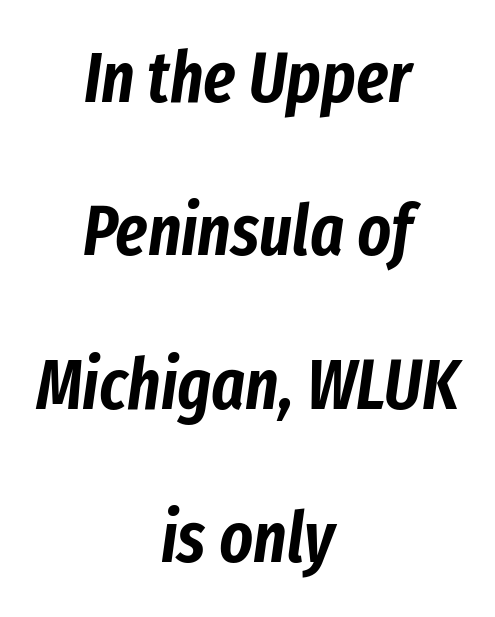
The image shows 71 px condensed type, italic (leaning right); set centered, loose line spacing (2.16x), normal letter spacing, not underlined; low stroke contrast and a medium x-height.
